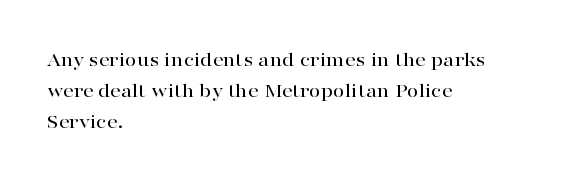
The image shows 21 px text type, upright; set left-aligned, normal line spacing (1.47x), normal letter spacing, not underlined.
